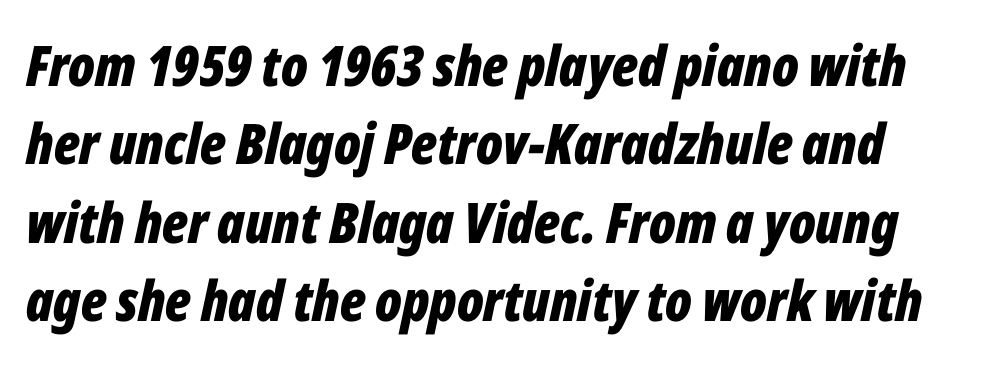
{"italic": "yes", "lean": "right", "slant_degrees": 12, "bold": "yes", "weight": "bold", "width": "condensed", "stroke_contrast": "low", "x_height": "medium", "monospaced": "no", "underline": "no", "line_spacing": "normal", "line_spacing_ratio": 1.4, "letter_spacing": "normal", "letter_spacing_em": 0.0, "glyph_px": 56}
